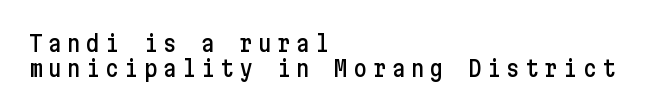
{"italic": "no", "underline": "no", "align": "left", "line_spacing": "tight", "line_spacing_ratio": 1.1, "letter_spacing": "wide", "letter_spacing_em": 0.23, "glyph_px": 23}
